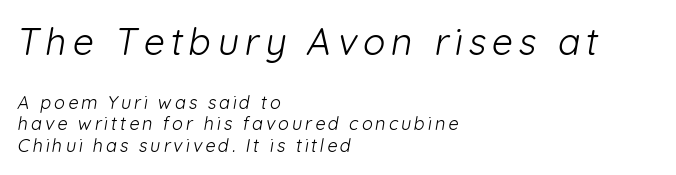
To sum up the face: it is a sans, with no serifs. Between these two stacked blocks, the higher one wins on size. These lines stack with their left ends in a neat column. Note the varied advance widths — an 'i' is clearly narrower than an 'm'.
